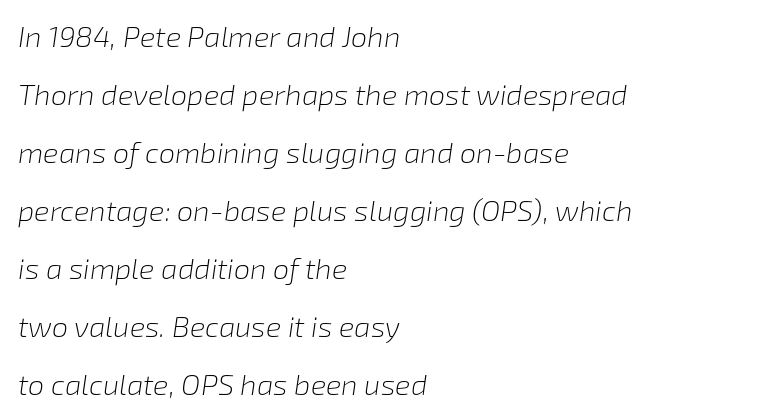
{"italic": "yes", "lean": "right", "slant_degrees": 8, "bold": "no", "weight": "light", "width": "normal", "stroke_contrast": "low", "x_height": "medium", "monospaced": "no", "underline": "no", "align": "left", "line_spacing": "loose", "line_spacing_ratio": 2.0, "letter_spacing": "normal", "letter_spacing_em": 0.0, "glyph_px": 29}
